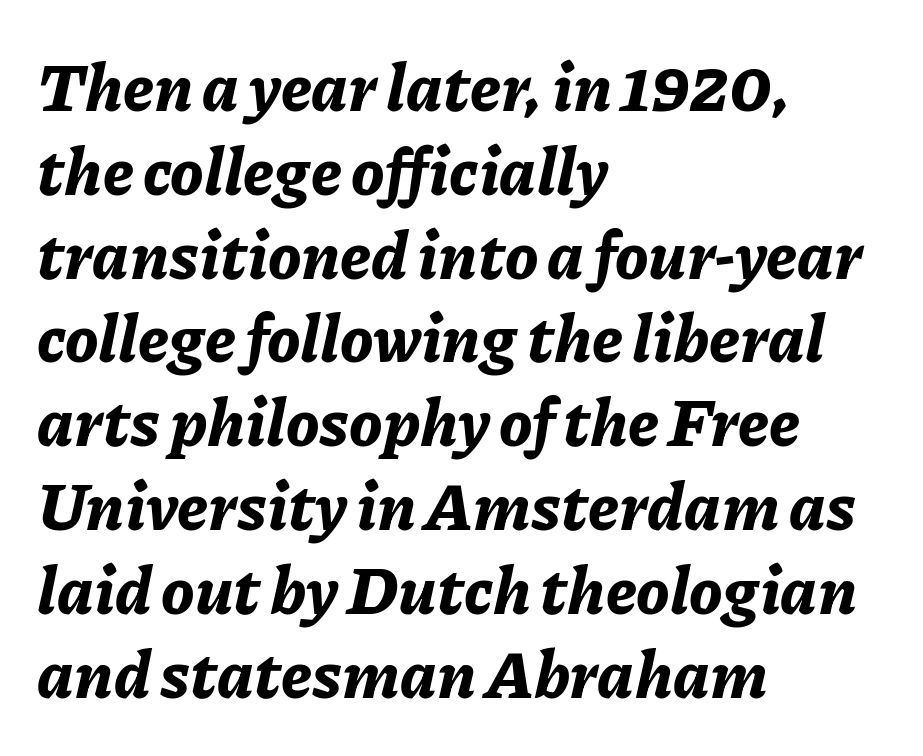
{"italic": "yes", "lean": "right", "slant_degrees": 11, "bold": "yes", "weight": "bold", "width": "normal", "stroke_contrast": "low", "x_height": "medium", "monospaced": "no", "underline": "no", "align": "left", "line_spacing": "normal", "line_spacing_ratio": 1.27, "letter_spacing": "normal", "letter_spacing_em": 0.0, "glyph_px": 66}
